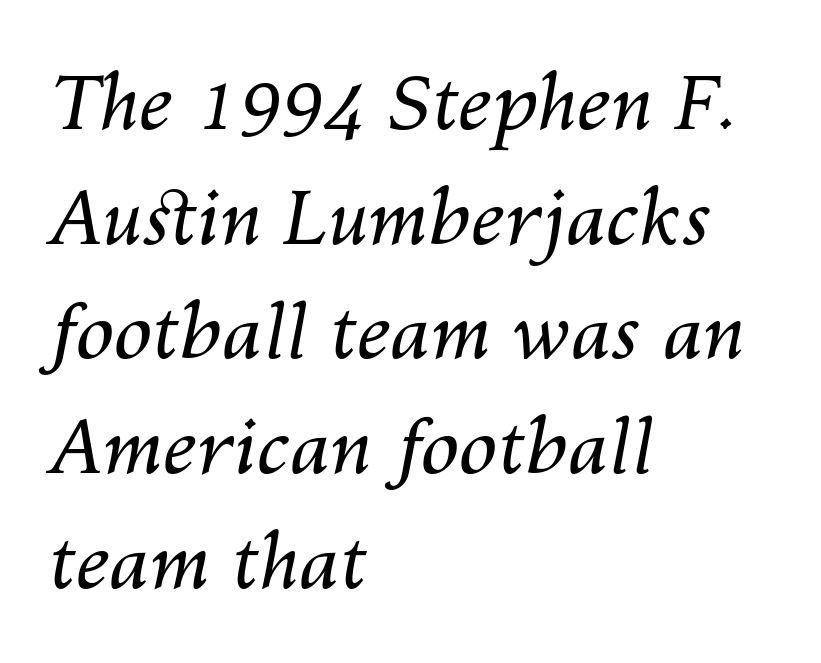
The image shows 77 px regular-weight type, italic (leaning right); set left-aligned, normal line spacing (1.49x), normal letter spacing, not underlined; medium stroke contrast and a medium x-height.
